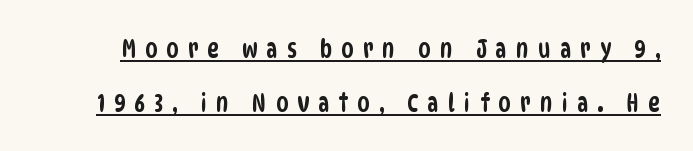
Does the leading feel generous? Absolutely, it's lavish. Display-style spreading of the glyphs; the letterfit is very open. Each line of the rendering has a horizontal stroke beneath the glyphs.
